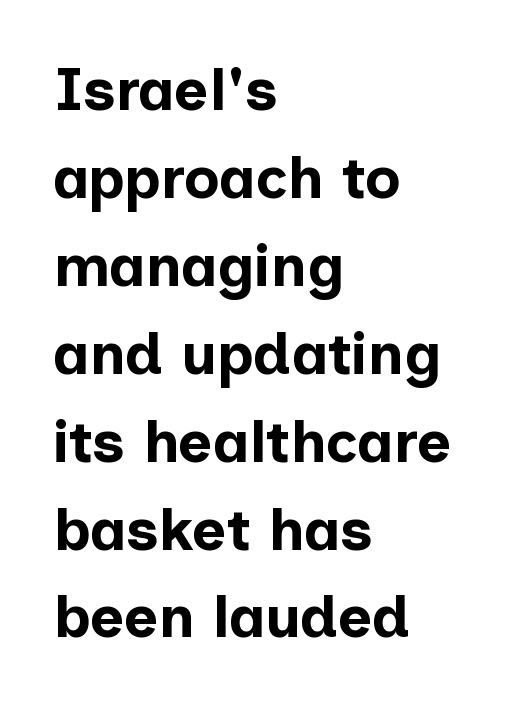
The area under the type is left untouched. Between one letter and the next there's only the usual sliver of space. Posture: straight, roman, zero tilt. Is this a sans? Yes — the strokes have no serifs.
